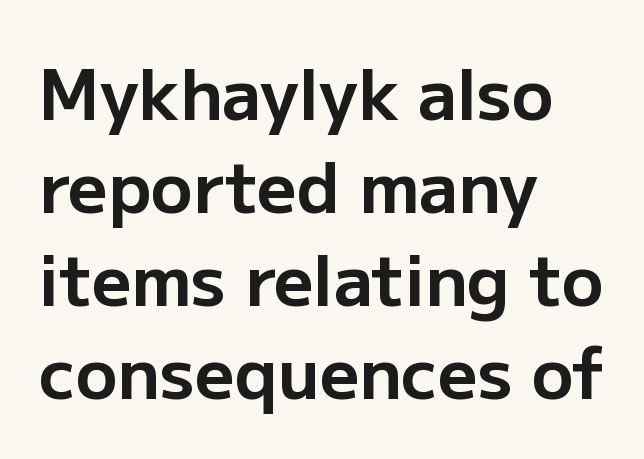
The passage shown is typed in a proportional face where columns would drift. Short note: letters normally spaced. A student would call this left alignment; a typographer would say flush left, rag right. Bold? Absolutely — the strokes are thick and heavy.
